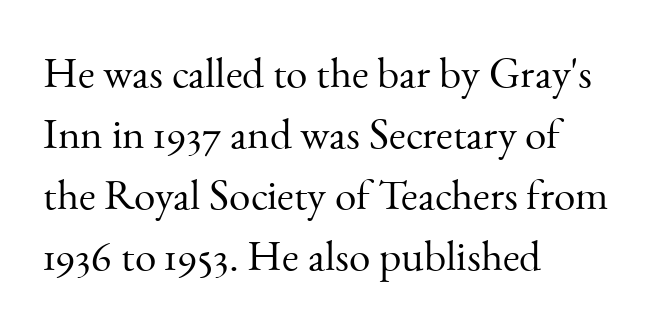
Q: Is the text bold? A: No.
Q: Is the text italic (slanted)? A: No, it is upright.
Q: Is the typeface a serif or a sans-serif typeface? A: Serif.
Q: Is the text underlined? A: No.
Q: How is the paragraph aligned? A: Left-aligned.
Q: Is the spacing between letters normal or unusually wide? A: Normal.
Q: Is the spacing between lines tight, normal or loose? A: Normal.
Q: Width (condensed, normal, or wide)? A: Normal.
Q: Stroke contrast? A: Medium.
Q: x-height? A: Small.
Q: Monospaced? A: No.
